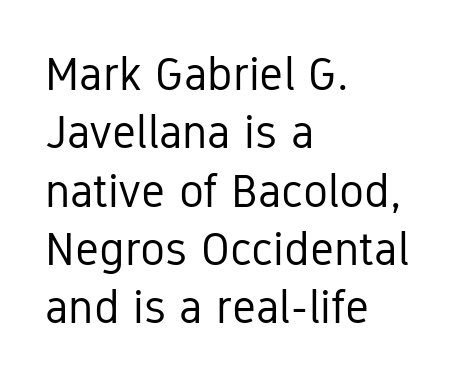
{"serif": "no", "italic": "no", "bold": "no", "weight": "regular", "width": "condensed", "stroke_contrast": "low", "x_height": "medium", "monospaced": "no", "underline": "no", "align": "left", "line_spacing_ratio": 1.24, "letter_spacing": "normal", "letter_spacing_em": 0.0, "glyph_px": 47}
